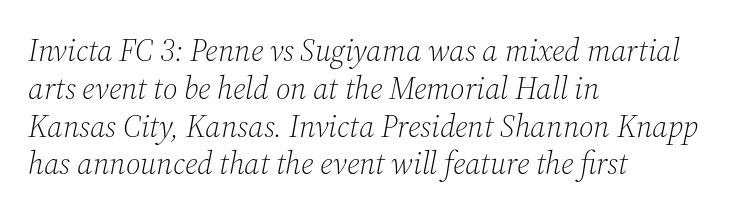
The image shows 31 px light serif type, italic (leaning right); set left-aligned, line spacing 1.22x, normal letter spacing, not underlined; medium stroke contrast and a medium x-height.
